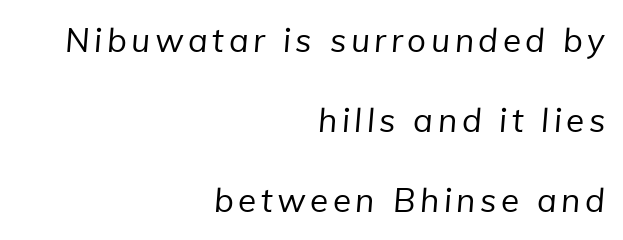
The image shows 33 px regular-weight sans-serif type; set right-aligned, loose line spacing (2.43x), not underlined; low stroke contrast and a medium x-height.
